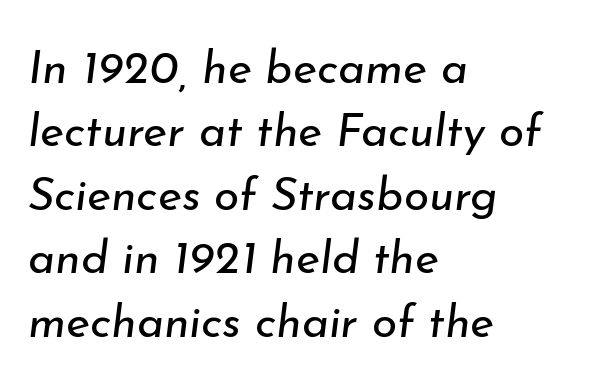
The zone under the glyphs is completely vacant. On a weight scale, this lands at 450 or below. If you measured baseline to baseline, you'd find a middling distance. The typography opts for an oblique posture over an upright one.
